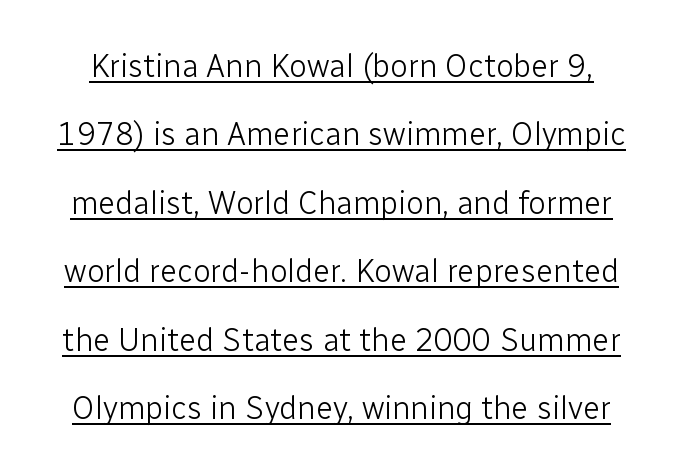
Q: Is the text bold? A: No.
Q: Is the text italic (slanted)? A: No, it is upright.
Q: Is the typeface a serif or a sans-serif typeface? A: Sans-serif.
Q: Is the text underlined? A: Yes.
Q: Is the spacing between letters normal or unusually wide? A: Normal.
Q: Is the spacing between lines tight, normal or loose? A: Loose.
Q: Width (condensed, normal, or wide)? A: Normal.
Q: Stroke contrast? A: Low.
Q: x-height? A: Medium.
Q: Monospaced? A: No.
